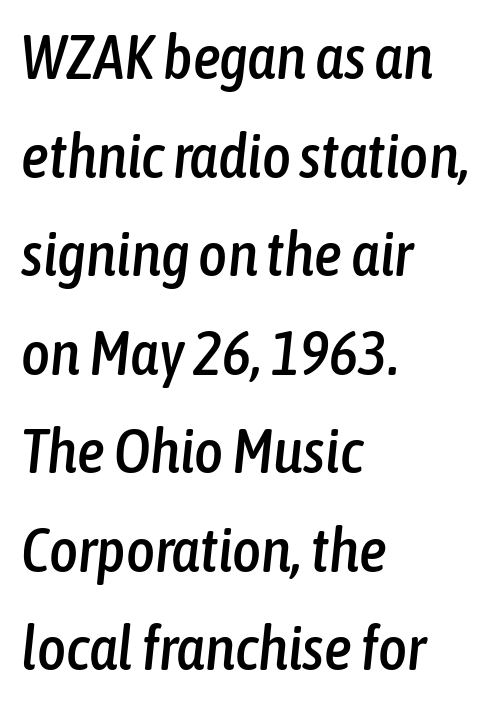
Spacing verdict: proportional, widths tailored to each character. This rendering uses left alignment, leaving the right contour irregular. Quick note: interline space is typical. Is the type slanted? Yes — the strokes lean at a clear angle. How are the letters spaced? Ordinarily, with no added tracking.
